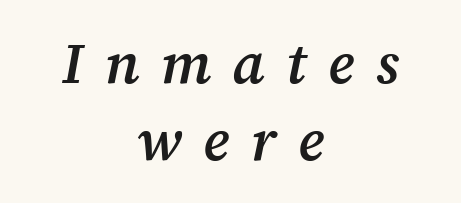
{"serif": "yes", "italic": "yes", "lean": "right", "slant_degrees": 12, "bold": "semi", "weight": "semibold", "width": "normal", "stroke_contrast": "medium", "x_height": "medium", "monospaced": "no", "underline": "no", "align": "center", "line_spacing": "normal", "line_spacing_ratio": 1.37, "letter_spacing": "wide", "letter_spacing_em": 0.38, "glyph_px": 56}
